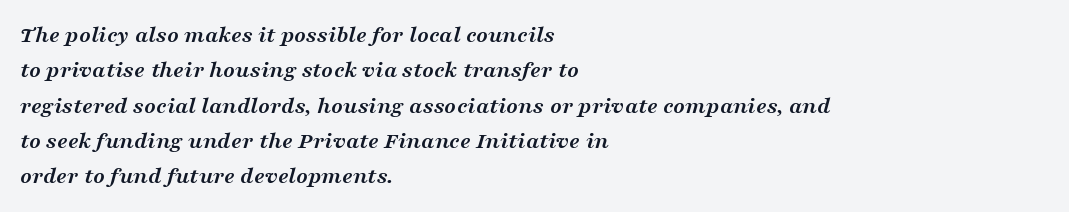
How are the letters spaced? Ordinarily, with no added tracking. Italic? Definitely — the glyphs are oblique. Anything drawn beneath the words? Only blank space. Emphasis by weight is at full strength: bold.
